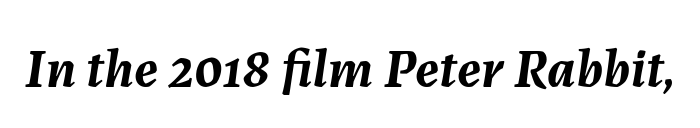
There's an unmistakable incline to the writing here. The string is rendered with underlining switched off. The passage shown is typed in a proportional face where columns would drift. Here the glyphs are tracked normally, forming tight word shapes.
